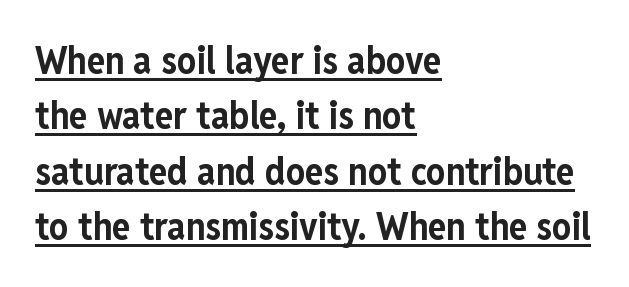
{"serif": "no", "italic": "no", "bold": "yes", "weight": "bold", "width": "condensed", "stroke_contrast": "low", "x_height": "medium", "monospaced": "no", "underline": "yes", "align": "left", "line_spacing": "normal", "line_spacing_ratio": 1.46, "letter_spacing": "normal", "letter_spacing_em": 0.0, "glyph_px": 38}
